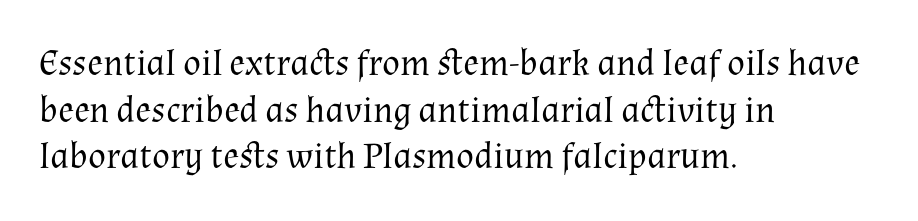
The rendering uses a moderate line-height, typical for paragraphs. The tracking reads as untouched default to a designer's eye. Honestly, there is no underline to notice here at all. Each letter keeps its own natural width here, so spacing adapts to shape. The lines are quadded left. Serif or sans? Serif — the stroke terminals have little feet.
